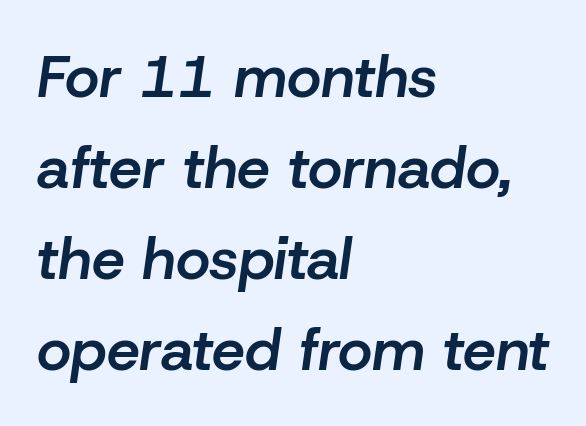
Q: Is the text bold? A: Semi-bold.
Q: Is the text italic (slanted)? A: Yes, it leans right by about 8 degrees.
Q: Is the text underlined? A: No.
Q: How is the paragraph aligned? A: Left-aligned.
Q: Is the spacing between letters normal or unusually wide? A: Normal.
Q: Is the spacing between lines tight, normal or loose? A: Normal.
Q: Width (condensed, normal, or wide)? A: Normal.
Q: Stroke contrast? A: Low.
Q: x-height? A: Medium.
Q: Monospaced? A: No.
